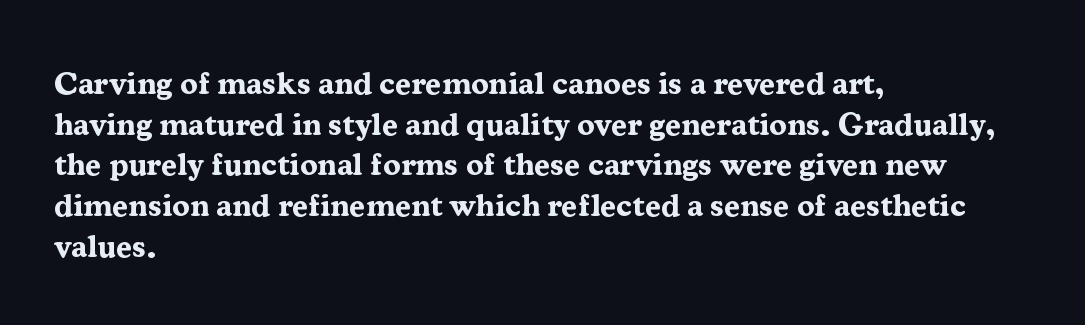
{"serif": "yes", "italic": "no", "bold": "yes", "weight": "bold", "width": "normal", "stroke_contrast": "medium", "x_height": "medium", "monospaced": "no", "underline": "no", "align": "left", "line_spacing": "normal", "line_spacing_ratio": 1.27, "letter_spacing": "normal", "letter_spacing_em": 0.0, "glyph_px": 32}
